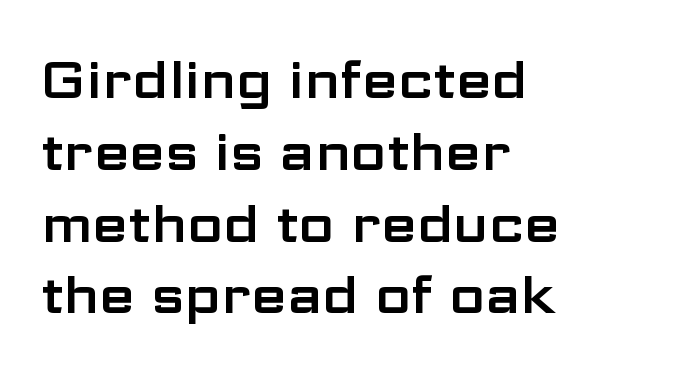
Q: Is the text italic (slanted)? A: No, it is upright.
Q: Is the typeface a serif or a sans-serif typeface? A: Sans-serif.
Q: Is the text underlined? A: No.
Q: How is the paragraph aligned? A: Left-aligned.
Q: Is the spacing between letters normal or unusually wide? A: Normal.
Q: Is the spacing between lines tight, normal or loose? A: Normal.
Q: Width (condensed, normal, or wide)? A: Wide.
Q: Stroke contrast? A: Low.
Q: x-height? A: Medium.
Q: Monospaced? A: No.
